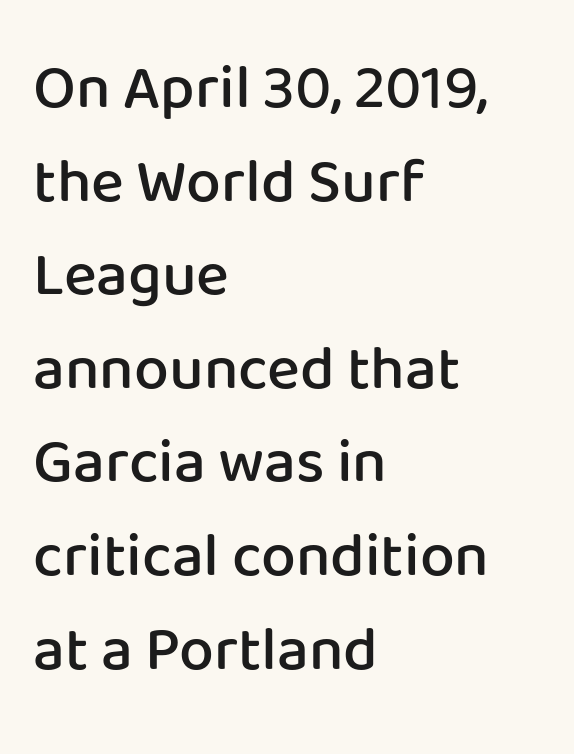
The designer went with a sans here, leaving each stem footless. Spacing between characters is what you'd get straight out of the box. Regular leading. The words here are not underlined.
